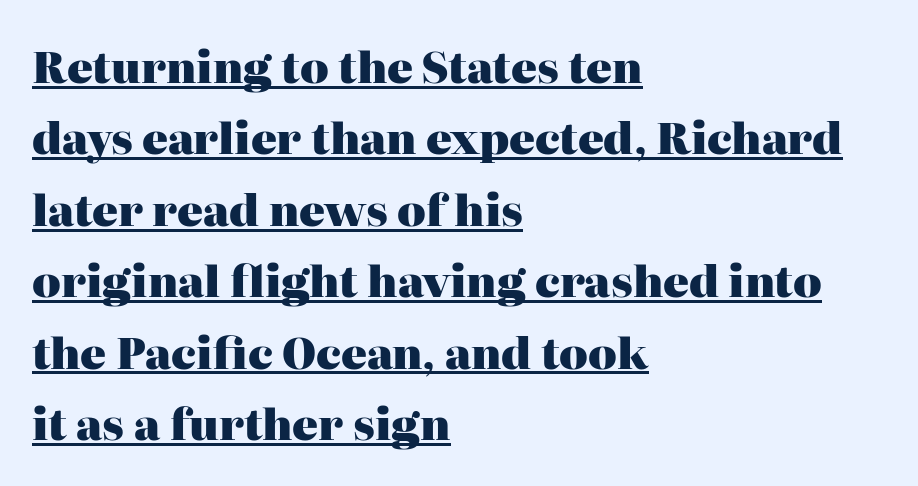
{"serif": "yes", "italic": "no", "bold": "yes", "weight": "heavy", "width": "normal", "stroke_contrast": "high", "x_height": "medium", "monospaced": "no", "underline": "yes", "align": "left", "line_spacing": "normal", "line_spacing_ratio": 1.66, "letter_spacing": "normal", "letter_spacing_em": 0.0, "glyph_px": 43}
